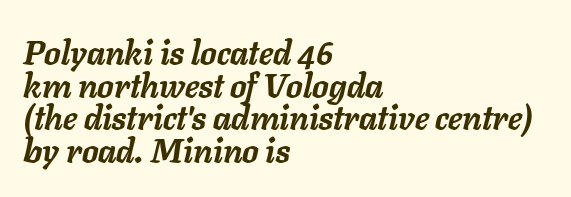
Q: Is the text bold? A: Yes.
Q: Is the text italic (slanted)? A: Yes, it leans right by about 11 degrees.
Q: Is the text underlined? A: No.
Q: How is the paragraph aligned? A: Left-aligned.
Q: Is the spacing between letters normal or unusually wide? A: Normal.
Q: Is the spacing between lines tight, normal or loose? A: Tight.
Q: Width (condensed, normal, or wide)? A: Normal.
Q: Stroke contrast? A: Low.
Q: x-height? A: Medium.
Q: Monospaced? A: No.
